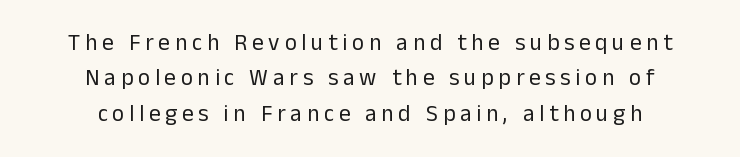
The image shows 23 px text type, upright; set centered, normal line spacing (1.54x), unusually wide letter spacing (+0.21 em), not underlined.
